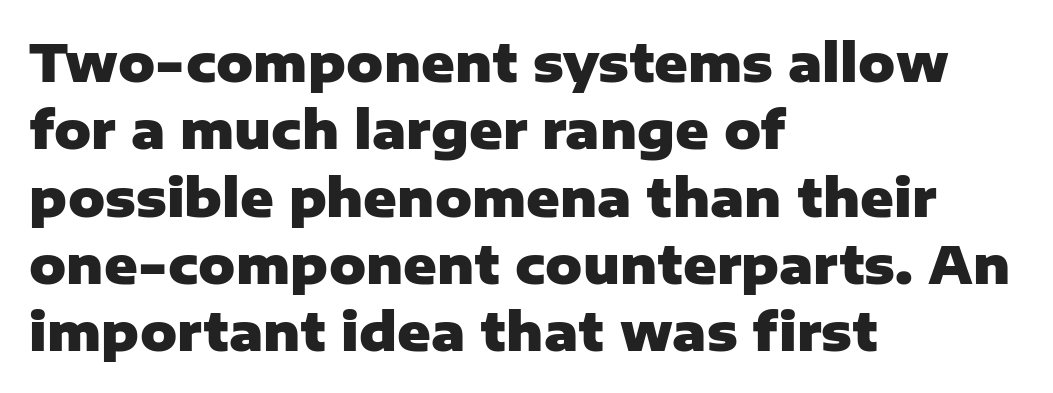
Letterform terminals end flat and unadorned throughout the passage. Check the space under the baseline: it is left empty. A normal amount of white space separates one row of letters from the next. A dark, heavy texture on the line: the type is bold. Spacing verdict: proportional, widths tailored to each character. The typesetter chose a ragged-right arrangement here.
